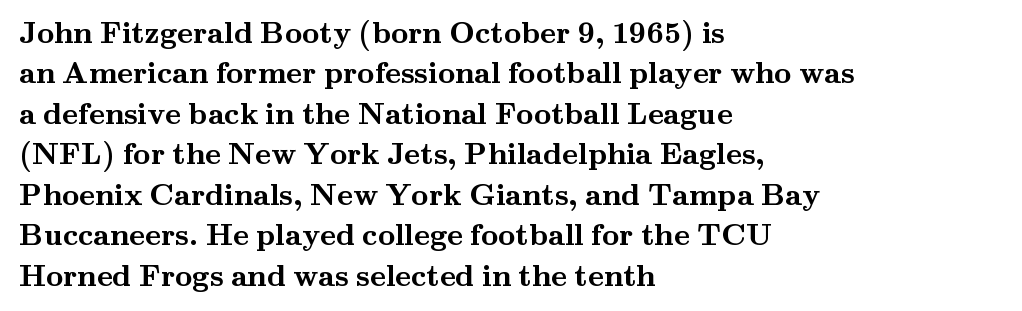
{"serif": "yes", "italic": "no", "bold": "yes", "weight": "semibold", "width": "wide", "stroke_contrast": "medium", "x_height": "small", "monospaced": "no", "underline": "no", "align": "left", "line_spacing": "normal", "line_spacing_ratio": 1.35, "letter_spacing": "normal", "letter_spacing_em": 0.0, "glyph_px": 30}
